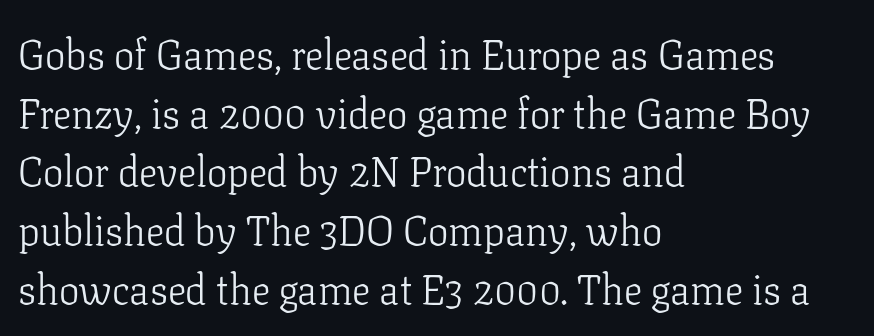
The image shows 41 px light serif type, upright; set left-aligned, normal line spacing (1.43x), normal letter spacing, not underlined; low stroke contrast and a medium x-height.
